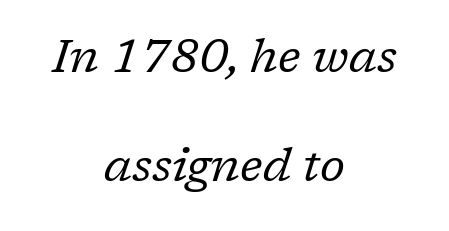
{"serif": "yes", "italic": "yes", "lean": "right", "slant_degrees": 17, "bold": "no", "weight": "regular", "width": "normal", "stroke_contrast": "low", "x_height": "medium", "monospaced": "no", "underline": "no", "align": "center", "line_spacing": "loose", "line_spacing_ratio": 2.31, "letter_spacing": "normal", "letter_spacing_em": 0.0, "glyph_px": 47}
